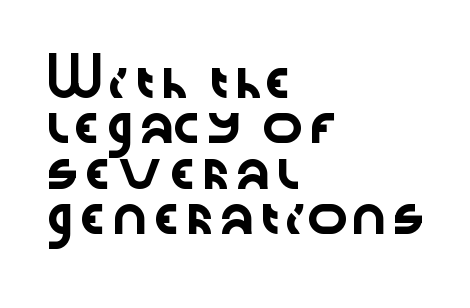
The image shows 35 px wide sans-serif type, upright; set left-aligned, normal line spacing (1.3x), normal letter spacing, not underlined; low stroke contrast and a medium x-height.
